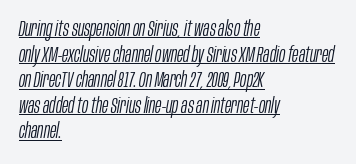
{"italic": "yes", "lean": "right", "slant_degrees": 10, "bold": "no", "underline": "yes", "align": "left", "line_spacing_ratio": 1.22, "letter_spacing": "normal", "letter_spacing_em": 0.0, "glyph_px": 21}
